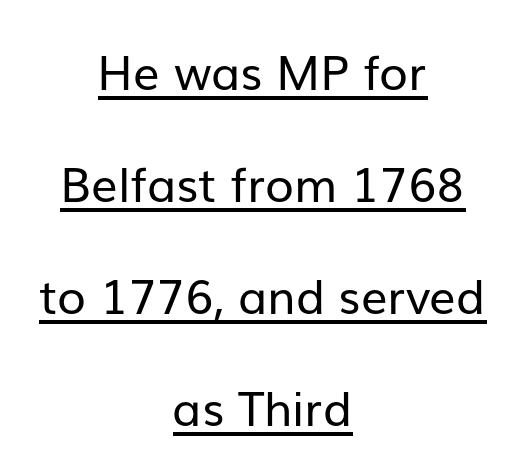
Q: Is the text bold? A: No.
Q: Is the text italic (slanted)? A: No, it is upright.
Q: Is the typeface a serif or a sans-serif typeface? A: Sans-serif.
Q: Is the text underlined? A: Yes.
Q: How is the paragraph aligned? A: Centered.
Q: Is the spacing between letters normal or unusually wide? A: Normal.
Q: Is the spacing between lines tight, normal or loose? A: Loose.
Q: Width (condensed, normal, or wide)? A: Normal.
Q: Stroke contrast? A: Low.
Q: x-height? A: Medium.
Q: Monospaced? A: No.
